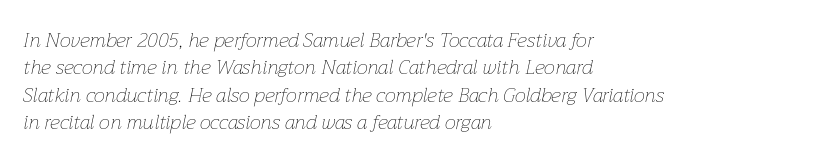
{"italic": "yes", "lean": "right", "slant_degrees": 12, "bold": "no", "underline": "no", "align": "left", "line_spacing": "normal", "line_spacing_ratio": 1.37, "letter_spacing": "normal", "letter_spacing_em": 0.0, "glyph_px": 20}
